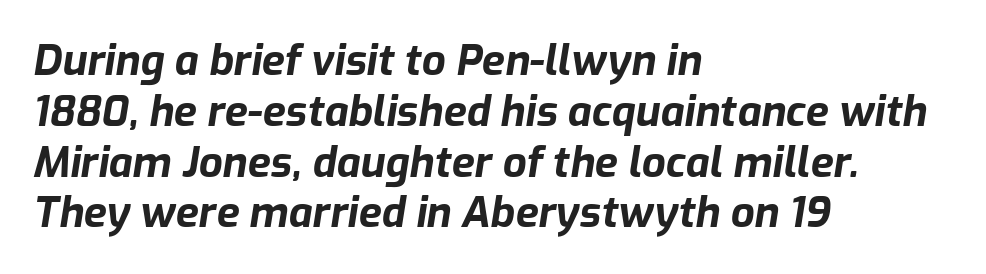
The image shows 42 px bold type, italic (leaning right); set left-aligned, line spacing 1.21x, normal letter spacing, not underlined; low stroke contrast and a medium x-height.
